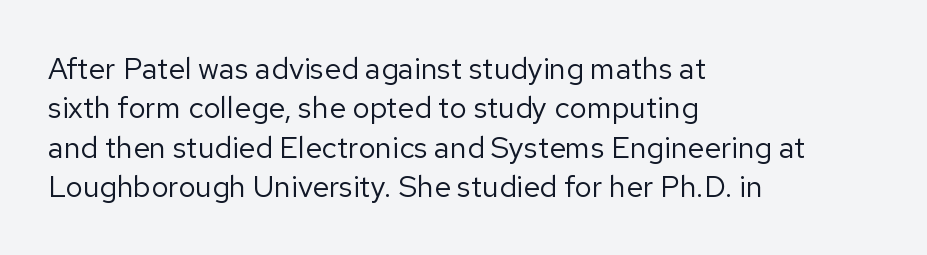
Is the stroke heavy? The answer is a plain regular-or-lighter. Does the copy run flush right? No — it runs flush left. Line spacing here is normal. The letters carry no serifs — their stems end cleanly without finishing strokes. The rendering keeps characters at their native spacing.
